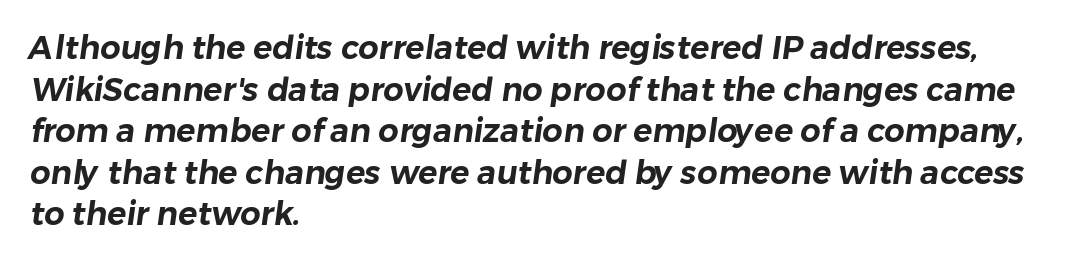
These lines are rendered in a variable-pitch font. A classic flush-left, rag-right setting is used for this passage. Just letters on the line, the space beneath them empty. Serif or sans? Sans — the stroke terminals are bare. One glance says typical: line gaps are just what's usual.
